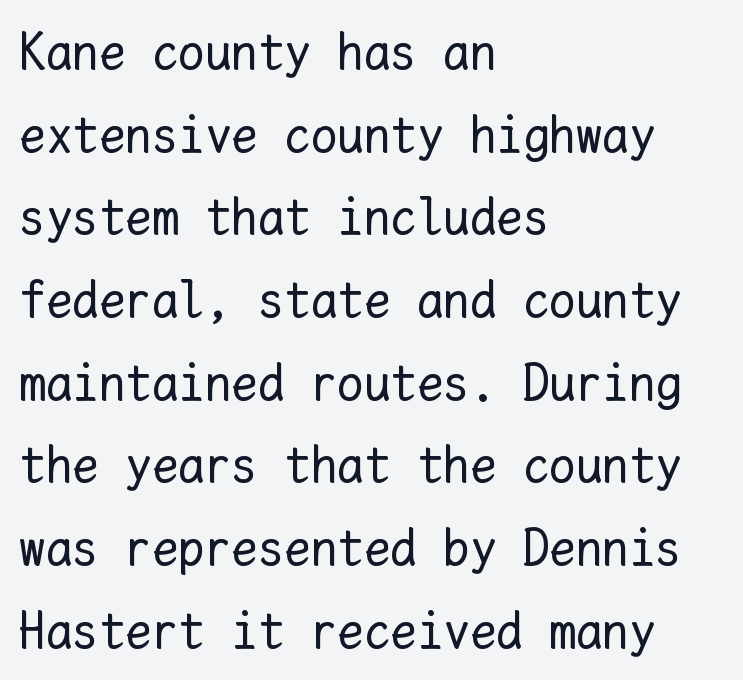
Q: Is the text bold? A: No.
Q: Is the text italic (slanted)? A: No, it is upright.
Q: Is the text underlined? A: No.
Q: How is the paragraph aligned? A: Left-aligned.
Q: Is the spacing between letters normal or unusually wide? A: Normal.
Q: Is the spacing between lines tight, normal or loose? A: Normal.
Q: Width (condensed, normal, or wide)? A: Normal.
Q: Stroke contrast? A: Low.
Q: x-height? A: Medium.
Q: Monospaced? A: Yes.
